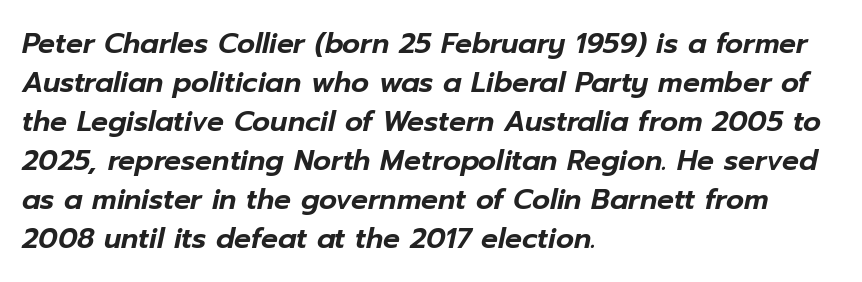
Q: Is the text italic (slanted)? A: Yes, it leans right by about 12 degrees.
Q: Is the text underlined? A: No.
Q: How is the paragraph aligned? A: Left-aligned.
Q: Is the spacing between letters normal or unusually wide? A: Normal.
Q: Is the spacing between lines tight, normal or loose? A: Normal.
Q: Width (condensed, normal, or wide)? A: Normal.
Q: Stroke contrast? A: Low.
Q: x-height? A: Medium.
Q: Monospaced? A: No.
